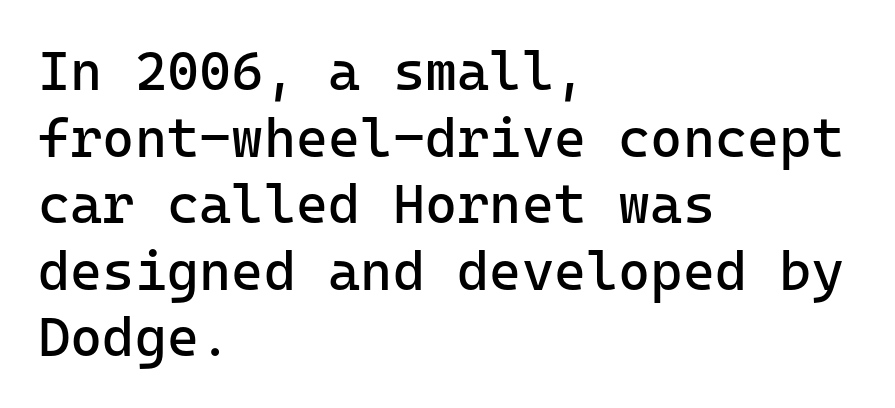
{"serif": "no", "italic": "no", "bold": "no", "weight": "regular", "width": "normal", "stroke_contrast": "low", "x_height": "medium", "monospaced": "yes", "underline": "no", "align": "left", "line_spacing_ratio": 1.21, "letter_spacing": "normal", "letter_spacing_em": 0.0, "glyph_px": 55}
